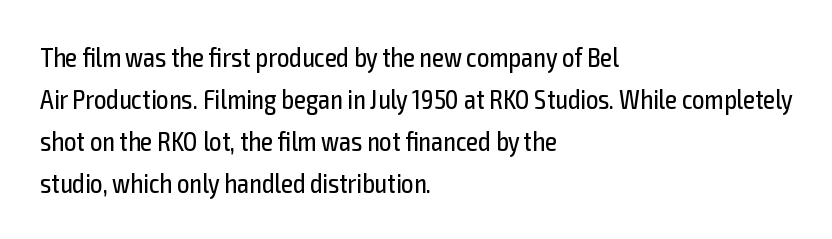
The image shows 27 px text type, upright; set left-aligned, normal line spacing (1.55x), normal letter spacing, not underlined.
